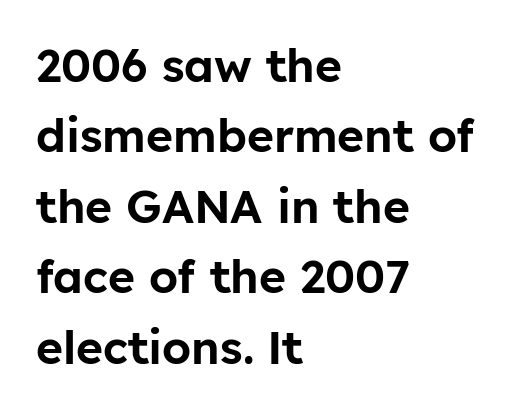
Q: Is the text italic (slanted)? A: No, it is upright.
Q: Is the typeface a serif or a sans-serif typeface? A: Sans-serif.
Q: Is the text underlined? A: No.
Q: How is the paragraph aligned? A: Left-aligned.
Q: Is the spacing between letters normal or unusually wide? A: Normal.
Q: Is the spacing between lines tight, normal or loose? A: Normal.
Q: Width (condensed, normal, or wide)? A: Normal.
Q: Stroke contrast? A: Low.
Q: x-height? A: Medium.
Q: Monospaced? A: No.
